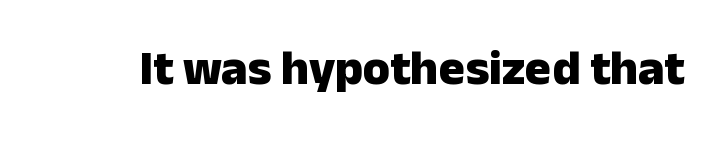
The image shows 49 px heavy sans-serif type, upright; set normal letter spacing, not underlined; low stroke contrast and a medium x-height.
